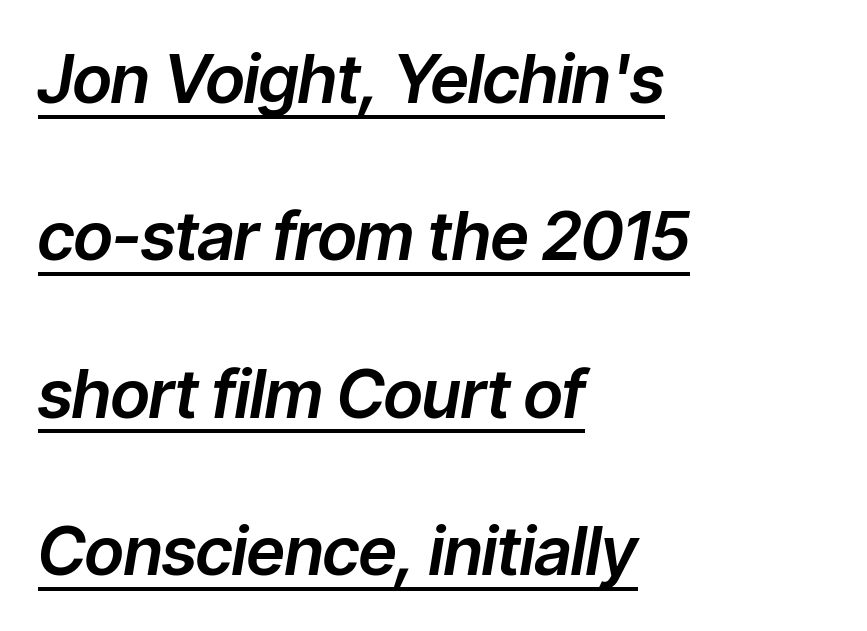
Q: Is the text italic (slanted)? A: Yes, it leans right by about 9 degrees.
Q: Is the text underlined? A: Yes.
Q: How is the paragraph aligned? A: Left-aligned.
Q: Is the spacing between letters normal or unusually wide? A: Normal.
Q: Is the spacing between lines tight, normal or loose? A: Loose.
Q: Width (condensed, normal, or wide)? A: Normal.
Q: Stroke contrast? A: Low.
Q: x-height? A: Medium.
Q: Monospaced? A: No.
